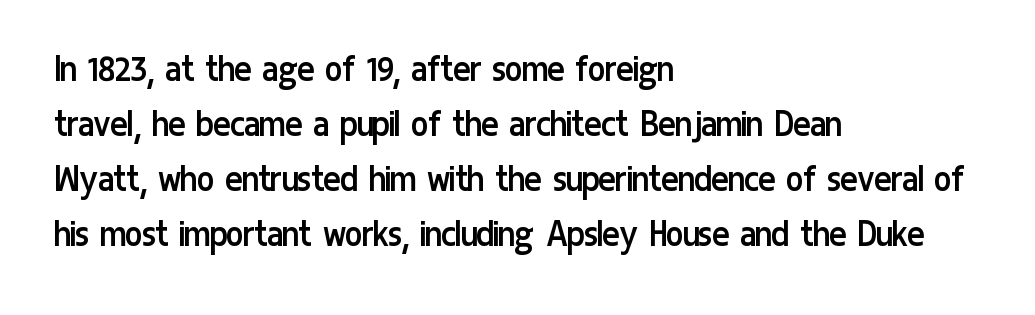
The image shows 41 px regular-weight, condensed sans-serif type, upright; set left-aligned, normal line spacing (1.34x), normal letter spacing, not underlined; low stroke contrast and a medium x-height.
